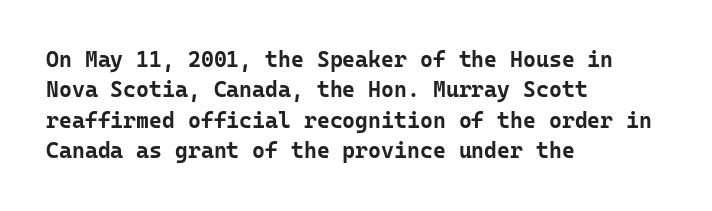
Q: Is the text bold? A: Yes.
Q: Is the text italic (slanted)? A: No, it is upright.
Q: Is the text underlined? A: No.
Q: How is the paragraph aligned? A: Left-aligned.
Q: Is the spacing between letters normal or unusually wide? A: Normal.
Q: Is the spacing between lines tight, normal or loose? A: Normal.
